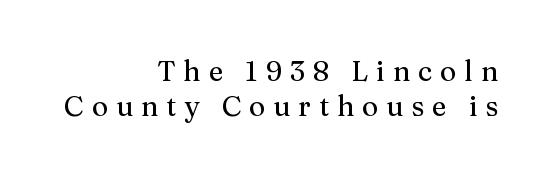
Q: Is the text italic (slanted)? A: No, it is upright.
Q: Is the typeface a serif or a sans-serif typeface? A: Serif.
Q: Is the text underlined? A: No.
Q: How is the paragraph aligned? A: Right-aligned.
Q: Is the spacing between letters normal or unusually wide? A: Unusually wide.
Q: Width (condensed, normal, or wide)? A: Normal.
Q: Stroke contrast? A: Medium.
Q: x-height? A: Medium.
Q: Monospaced? A: No.
